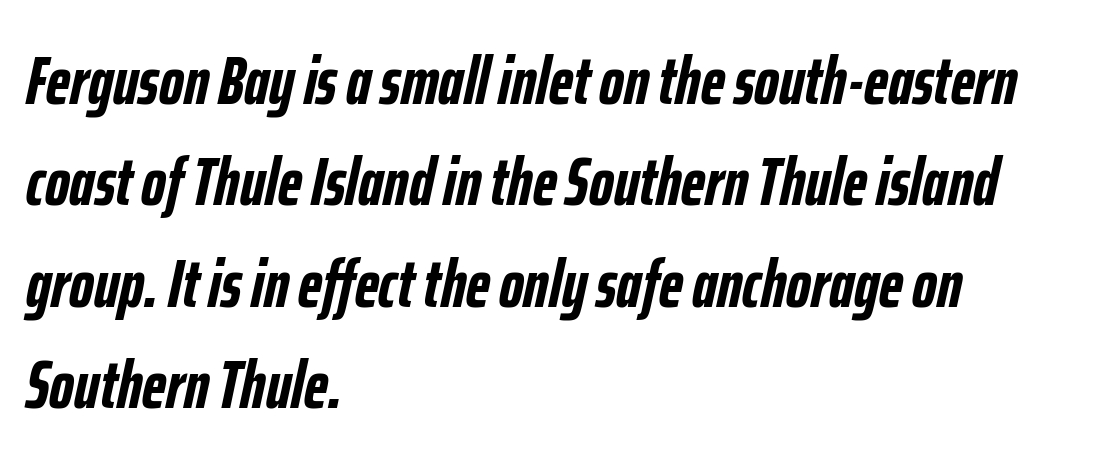
Every row of glyphs begins at an identical x-position on the left. A normal amount of white space separates one row of letters from the next. Bold? Absolutely — the strokes are thick and heavy. Character widths vary here, with narrow letters taking less room than wide ones. Posture: slanted. Descender tails drop into unmarked territory.
